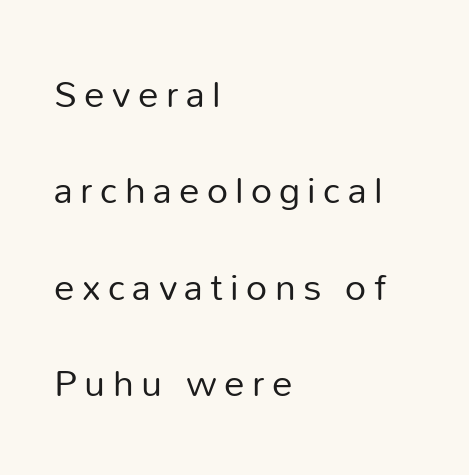
{"serif": "no", "italic": "no", "bold": "no", "weight": "regular", "width": "normal", "stroke_contrast": "low", "x_height": "medium", "monospaced": "no", "underline": "no", "align": "left", "line_spacing": "loose", "line_spacing_ratio": 2.35, "glyph_px": 41}
